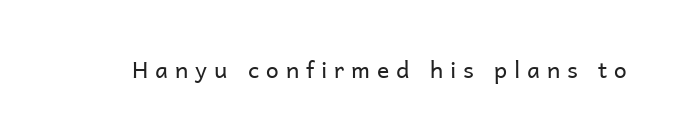
Upright lettering throughout. The type is letterspaced generously, with wide tracking. The font sits on the lighter half of the weight spectrum, regular included. The glyphs are unaccompanied by any horizontal stroke below them.
